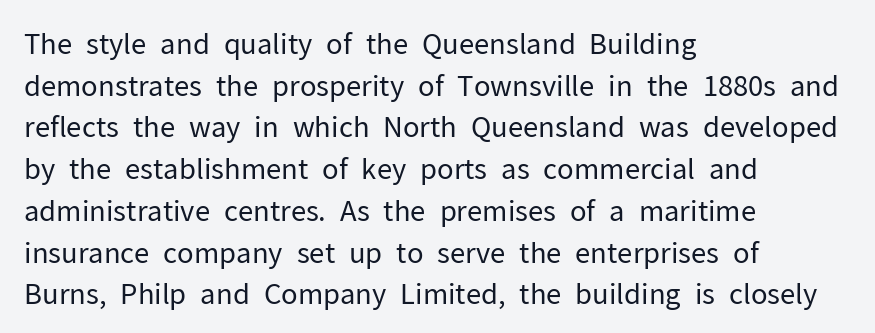
{"serif": "no", "italic": "no", "bold": "no", "weight": "regular", "width": "normal", "stroke_contrast": "low", "x_height": "medium", "monospaced": "no", "underline": "no", "align": "left", "line_spacing": "normal", "line_spacing_ratio": 1.49, "letter_spacing": "normal", "letter_spacing_em": 0.0, "glyph_px": 28}
